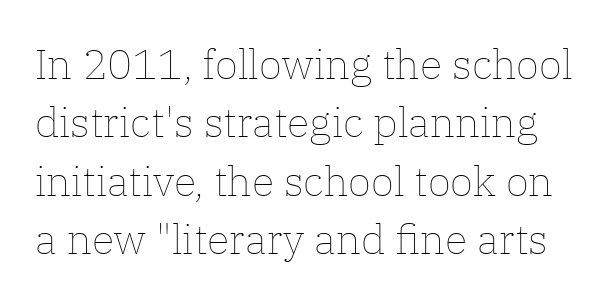
The image shows 42 px thin type, upright; set normal line spacing (1.39x), normal letter spacing, not underlined; low stroke contrast and a medium x-height.
